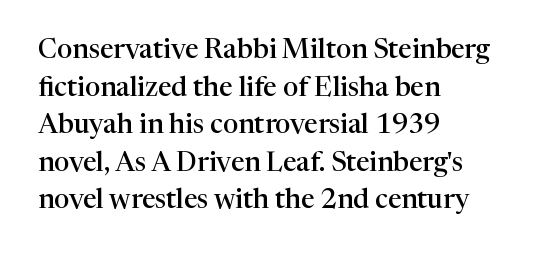
The image shows 27 px text type, upright; set left-aligned, normal line spacing (1.39x), normal letter spacing, not underlined.
